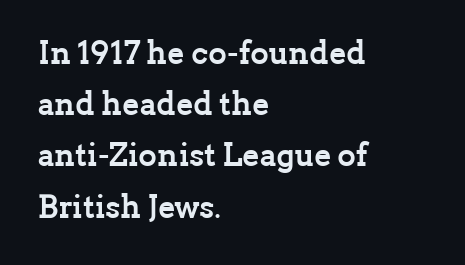
The image shows 32 px semibold serif type, upright; set left-aligned, normal line spacing (1.6x), normal letter spacing, not underlined; low stroke contrast and a medium x-height.
